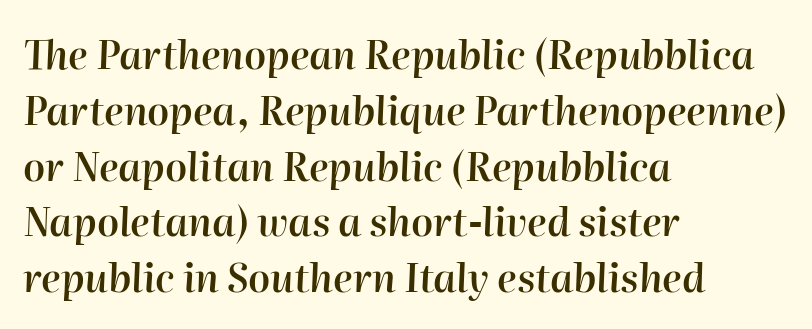
{"italic": "yes", "lean": "right", "slant_degrees": 2, "bold": "semi", "weight": "semibold", "width": "normal", "stroke_contrast": "high", "x_height": "medium", "monospaced": "no", "underline": "no", "align": "left", "line_spacing": "normal", "line_spacing_ratio": 1.43, "letter_spacing": "normal", "letter_spacing_em": 0.0, "glyph_px": 39}
